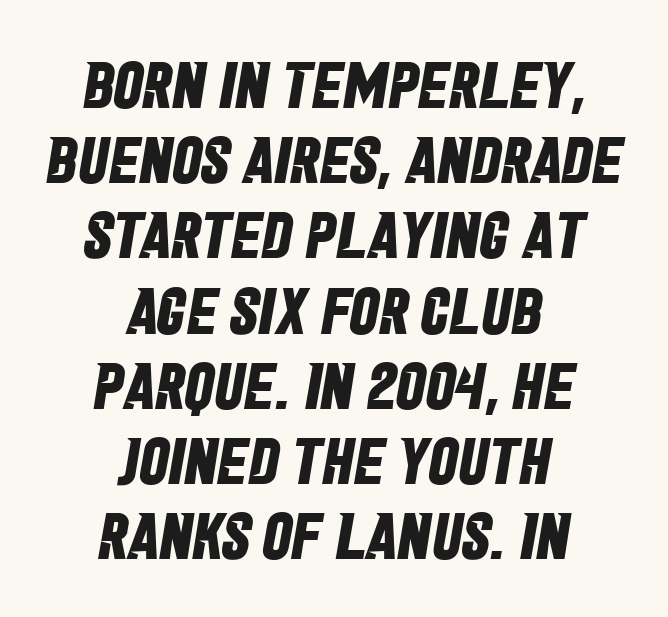
Q: Is the text bold? A: Yes.
Q: Is the typeface a serif or a sans-serif typeface? A: Sans-serif.
Q: Is the text underlined? A: No.
Q: How is the paragraph aligned? A: Centered.
Q: Is the spacing between letters normal or unusually wide? A: Normal.
Q: Is the spacing between lines tight, normal or loose? A: Tight.
Q: Width (condensed, normal, or wide)? A: Condensed.
Q: Stroke contrast? A: Low.
Q: x-height? A: Large.
Q: Monospaced? A: No.
